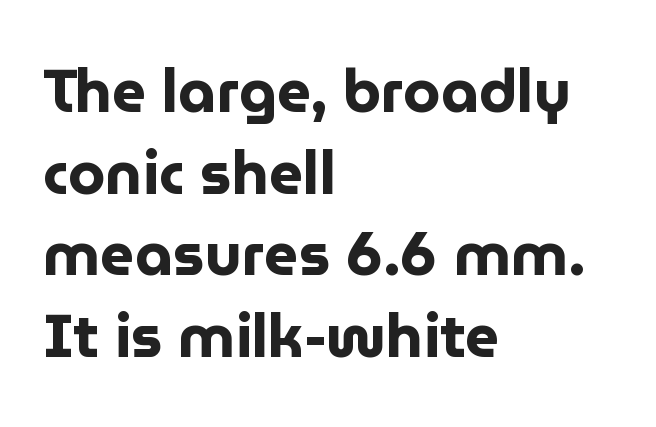
The image shows 60 px bold sans-serif type, upright; set left-aligned, normal line spacing (1.36x), normal letter spacing, not underlined; low stroke contrast and a medium x-height.
